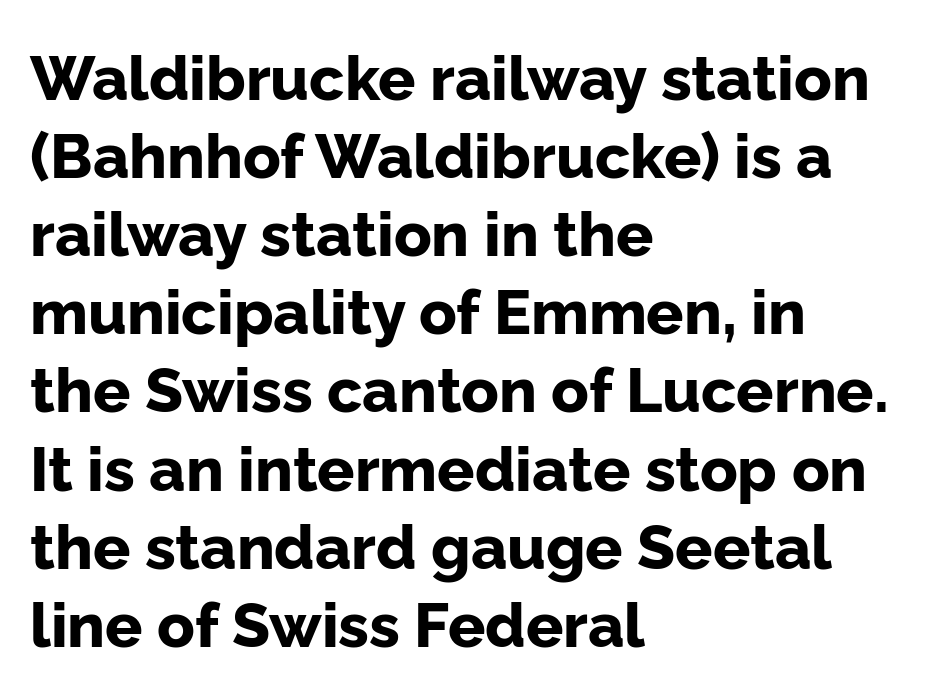
The image shows 62 px bold sans-serif type, upright; set left-aligned, normal line spacing (1.26x), normal letter spacing, not underlined; low stroke contrast and a medium x-height.
